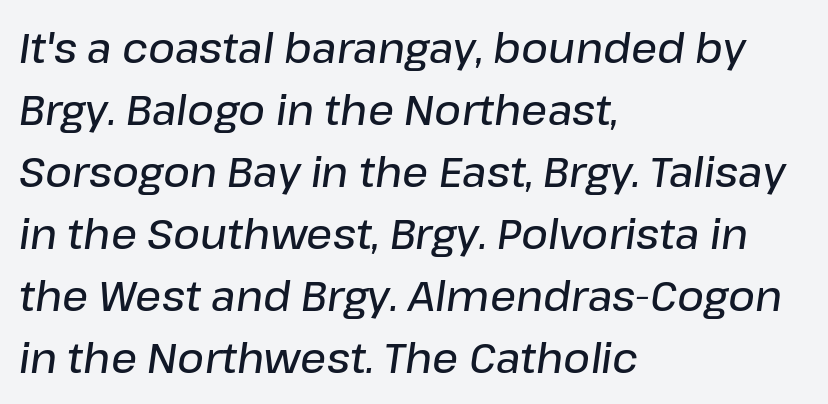
The image shows 41 px semibold type, italic (leaning right); set left-aligned, normal line spacing (1.51x), normal letter spacing, not underlined; low stroke contrast and a medium x-height.
